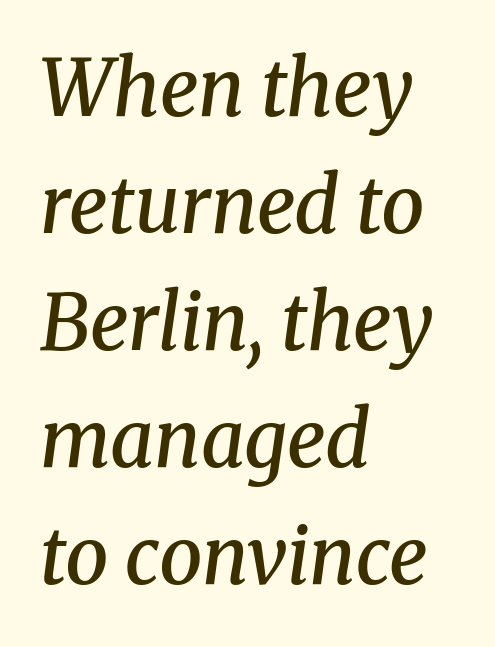
Plain, unruled lines of type. Reading down the block, your eye returns to a fixed left position each line. Inter-character spacing is left at the font's built-in metrics. Unlike a clean sans, this face finishes its strokes with serifs.
